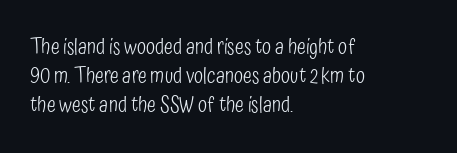
The image shows 21 px text type, upright; set left-aligned, normal line spacing (1.38x), normal letter spacing, not underlined.
